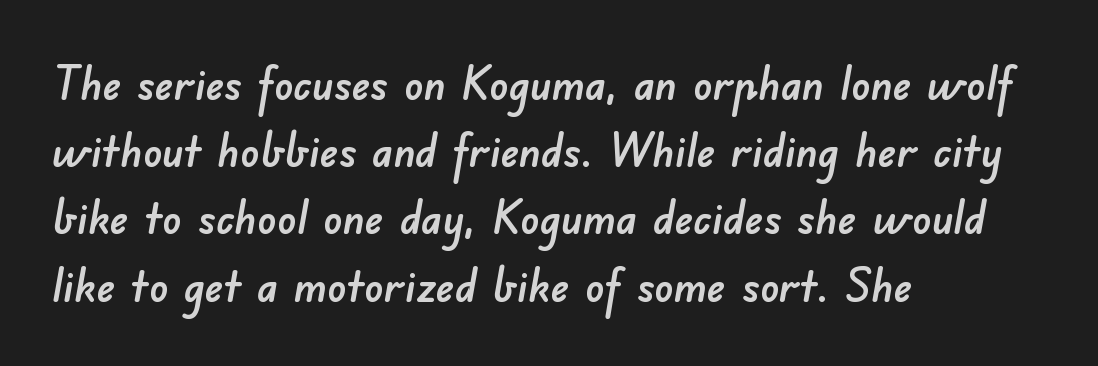
The letterforms sit shoulder to shoulder at normal distance. The rendering uses natural spacing where letterforms have individual widths. The characters display no serif detailing; their extremities are plain. Unmarked baselines from the first word to the last.
